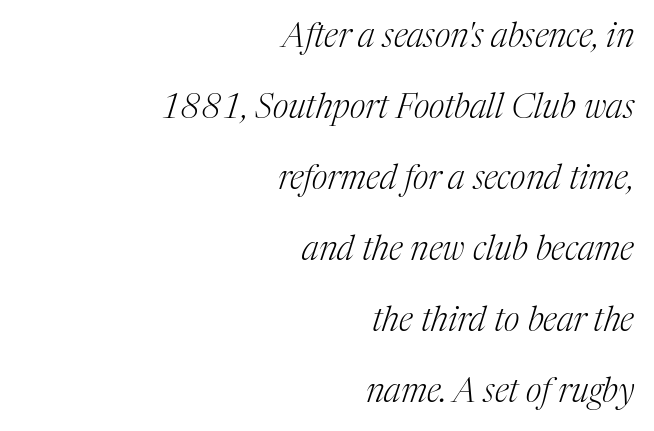
The image shows 34 px light serif type, italic (leaning right); set right-aligned, loose line spacing (2.09x), normal letter spacing, not underlined; medium stroke contrast and a medium x-height.
